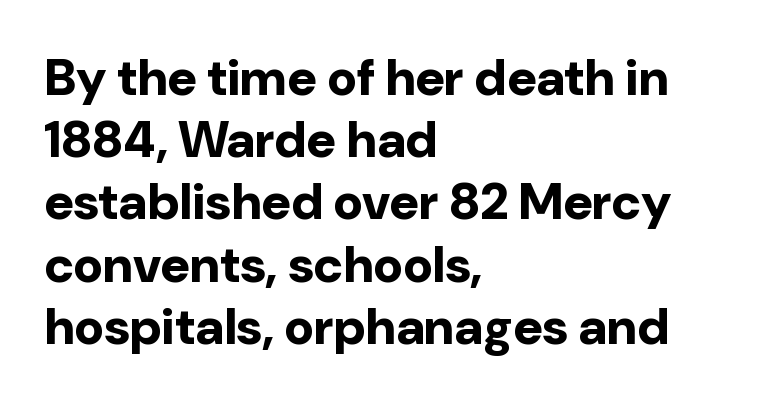
Q: Is the text bold? A: Yes.
Q: Is the text italic (slanted)? A: No, it is upright.
Q: Is the typeface a serif or a sans-serif typeface? A: Sans-serif.
Q: Is the text underlined? A: No.
Q: How is the paragraph aligned? A: Left-aligned.
Q: Is the spacing between letters normal or unusually wide? A: Normal.
Q: Width (condensed, normal, or wide)? A: Normal.
Q: Stroke contrast? A: Low.
Q: x-height? A: Medium.
Q: Monospaced? A: No.
